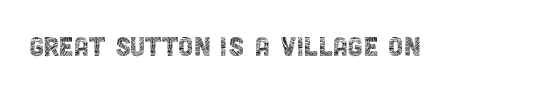
{"serif": "no", "italic": "no", "bold": "no", "weight": "thin", "width": "condensed", "x_height": "large", "monospaced": "no", "underline": "no", "letter_spacing": "normal", "letter_spacing_em": 0.0, "glyph_px": 34}
